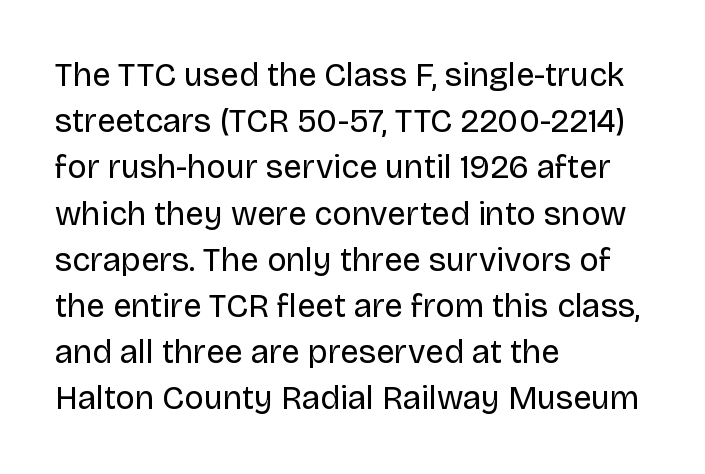
The face used here is a sans, in the tradition of grotesques and geometrics. Think standard paragraph weight, or any step lighter than that. Nope, not italic — everything's standing straight. Decoration check: the copy has no underline. Default kerning and tracking; the words read as compact shapes.
